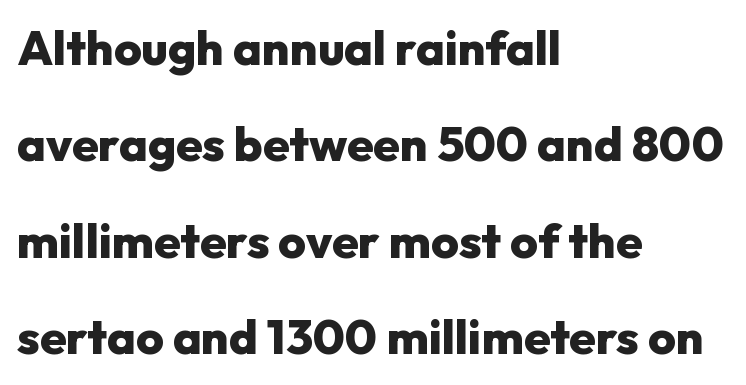
The image shows 48 px heavy sans-serif type, upright; set left-aligned, loose line spacing (2.01x), normal letter spacing, not underlined; low stroke contrast and a medium x-height.
